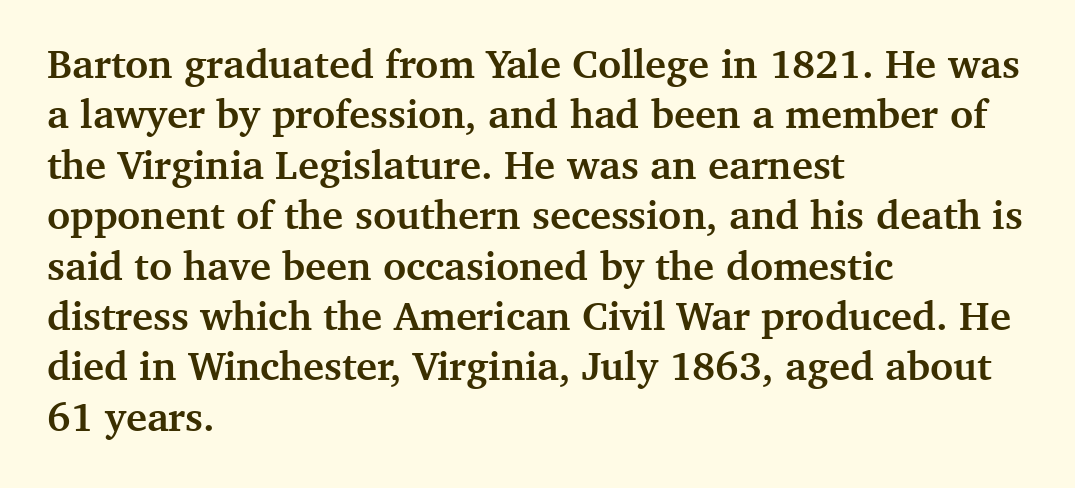
Q: Is the text bold? A: Yes.
Q: Is the text italic (slanted)? A: No, it is upright.
Q: Is the typeface a serif or a sans-serif typeface? A: Serif.
Q: Is the text underlined? A: No.
Q: How is the paragraph aligned? A: Left-aligned.
Q: Is the spacing between letters normal or unusually wide? A: Normal.
Q: Is the spacing between lines tight, normal or loose? A: Normal.
Q: Width (condensed, normal, or wide)? A: Normal.
Q: Stroke contrast? A: Medium.
Q: x-height? A: Medium.
Q: Monospaced? A: No.
